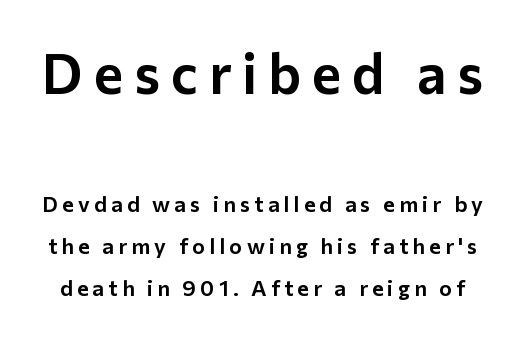
Q: Is the text italic (slanted)? A: No, it is upright.
Q: Is the typeface a serif or a sans-serif typeface? A: Sans-serif.
Q: Is the text underlined? A: No.
Q: Is the spacing between lines tight, normal or loose? A: Loose.
Q: Which block of text is set in a larger size, the first (top) or the second (bottom)? A: The first (top) one.
Q: Width (condensed, normal, or wide)? A: Normal.
Q: Stroke contrast? A: Low.
Q: x-height? A: Medium.
Q: Monospaced? A: No.
